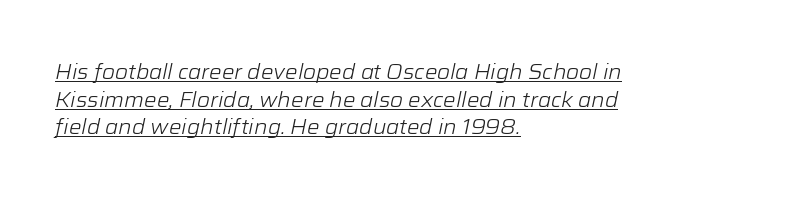
Q: Is the text bold? A: No.
Q: Is the text italic (slanted)? A: Yes, it leans right by about 12 degrees.
Q: Is the text underlined? A: Yes.
Q: How is the paragraph aligned? A: Left-aligned.
Q: Is the spacing between letters normal or unusually wide? A: Normal.
Q: Is the spacing between lines tight, normal or loose? A: Normal.
